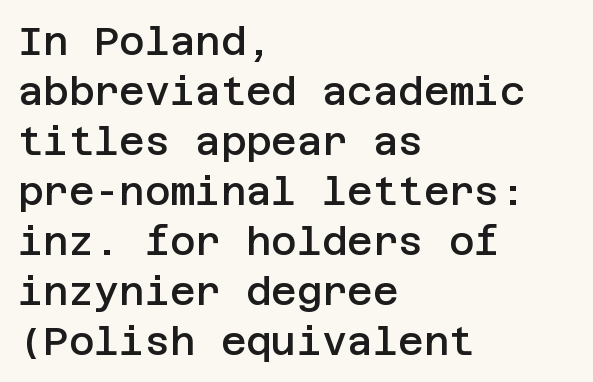
The image shows 39 px semibold sans-serif type, upright; set left-aligned, normal line spacing (1.28x), normal letter spacing, not underlined; low stroke contrast and a large x-height.
